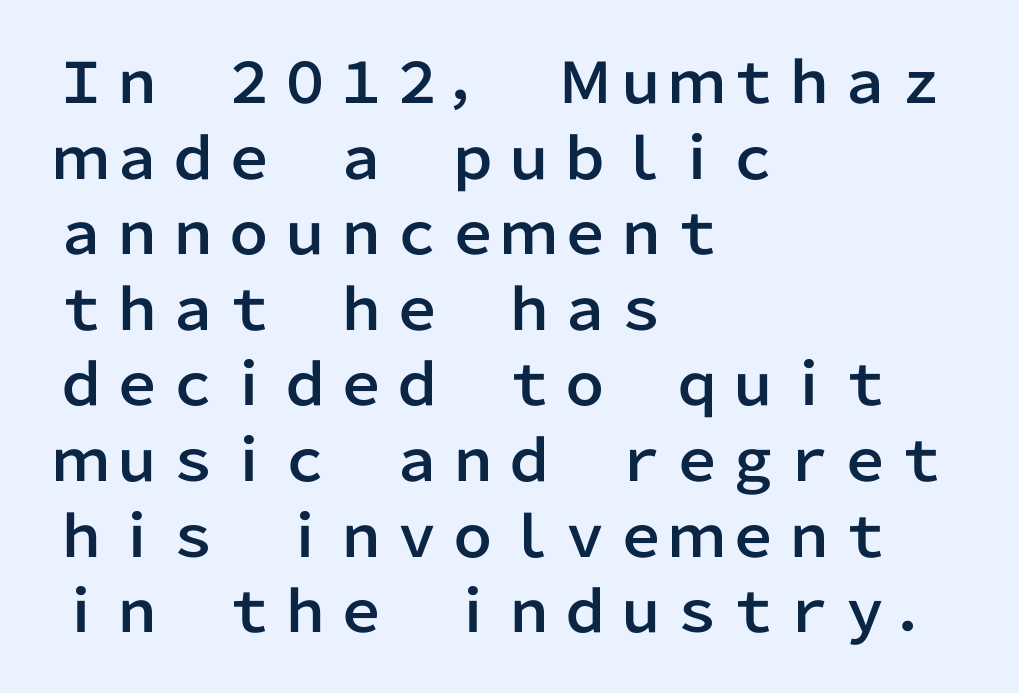
The letters advance in unequal steps, a hallmark of proportional type. Line starts are locked; line ends wander. The gap between lines stays unmarked. Tall strokes in this sample are plumb rather than angled.
